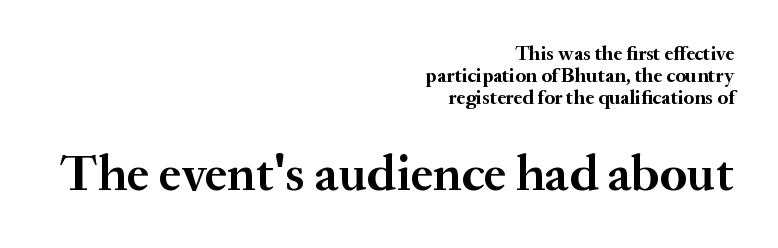
Notice how thick the strokes are: this is what a full bold looks like. This is the regular roman posture of the typeface. Which chunk is bigger? The second one — the bottom block dwarfs the top. Classification — serif. The rendering uses natural spacing where letterforms have individual widths. In terms of letterspacing, this is plain default setting.
